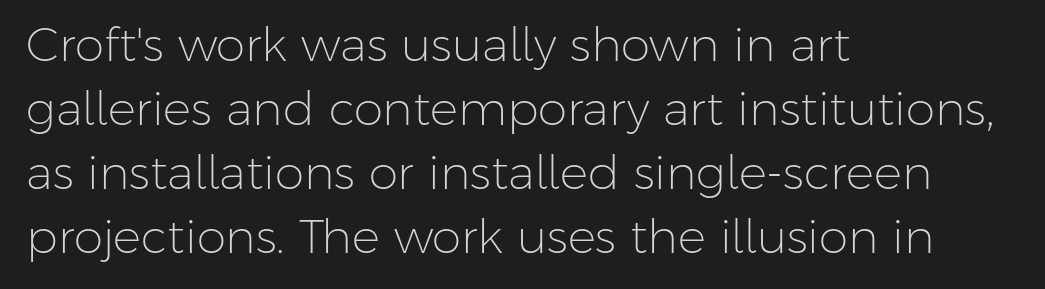
The passage shown is typed in a proportional face where columns would drift. The face used here is rendered with its standard letterfit. The baseline area is clear. The text was rendered using a sans face with plain stroke endings.
